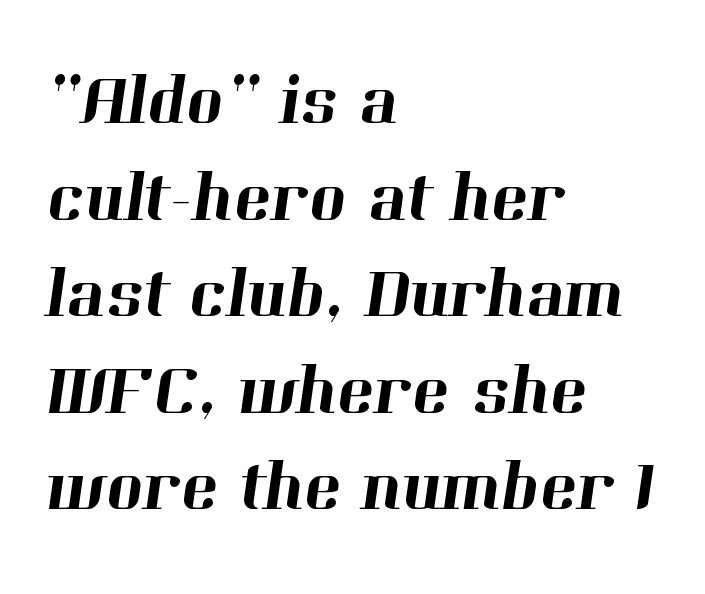
The image shows 71 px serif type; set left-aligned, normal line spacing (1.36x), normal letter spacing, not underlined; high stroke contrast and a medium x-height.
